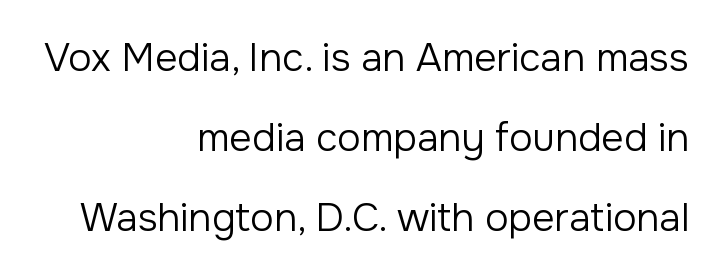
{"serif": "no", "italic": "no", "bold": "no", "weight": "regular", "width": "normal", "stroke_contrast": "low", "x_height": "medium", "monospaced": "no", "underline": "no", "align": "right", "line_spacing": "loose", "line_spacing_ratio": 2.05, "letter_spacing": "normal", "letter_spacing_em": 0.0, "glyph_px": 39}
